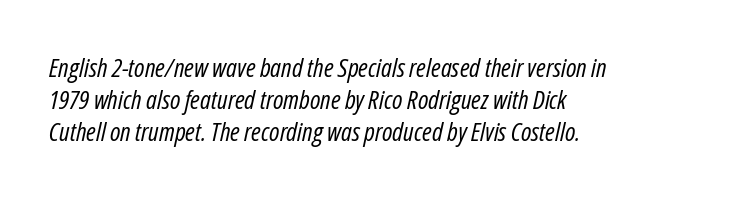
Q: Is the text bold? A: No.
Q: Is the text italic (slanted)? A: Yes, it leans right by about 12 degrees.
Q: Is the text underlined? A: No.
Q: How is the paragraph aligned? A: Left-aligned.
Q: Is the spacing between letters normal or unusually wide? A: Normal.
